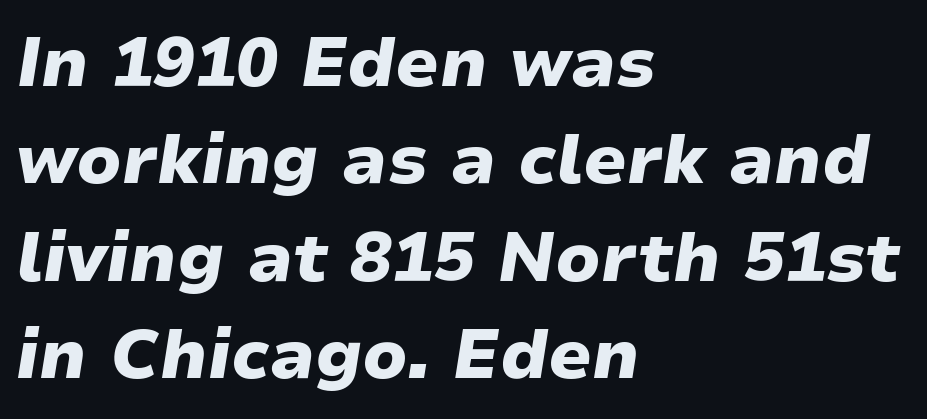
Q: Is the text bold? A: Yes.
Q: Is the text italic (slanted)? A: Yes, it leans right by about 9 degrees.
Q: Is the text underlined? A: No.
Q: How is the paragraph aligned? A: Left-aligned.
Q: Is the spacing between letters normal or unusually wide? A: Normal.
Q: Is the spacing between lines tight, normal or loose? A: Normal.
Q: Width (condensed, normal, or wide)? A: Wide.
Q: Stroke contrast? A: Low.
Q: x-height? A: Medium.
Q: Monospaced? A: No.
